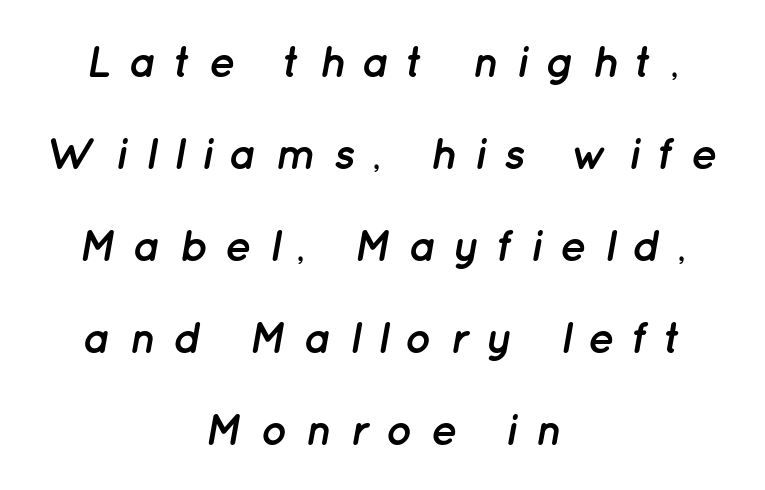
Q: Is the text bold? A: Yes.
Q: Is the text italic (slanted)? A: Yes, it leans right by about 12 degrees.
Q: Is the text underlined? A: No.
Q: How is the paragraph aligned? A: Centered.
Q: Is the spacing between letters normal or unusually wide? A: Unusually wide.
Q: Is the spacing between lines tight, normal or loose? A: Loose.
Q: Width (condensed, normal, or wide)? A: Normal.
Q: Stroke contrast? A: Low.
Q: x-height? A: Medium.
Q: Monospaced? A: No.
